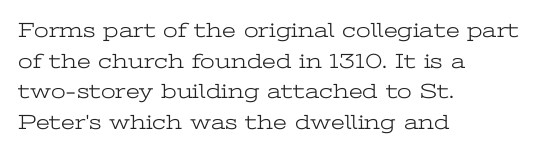
{"italic": "no", "bold": "no", "underline": "no", "align": "left", "line_spacing": "normal", "line_spacing_ratio": 1.46, "letter_spacing": "normal", "letter_spacing_em": 0.0, "glyph_px": 21}
